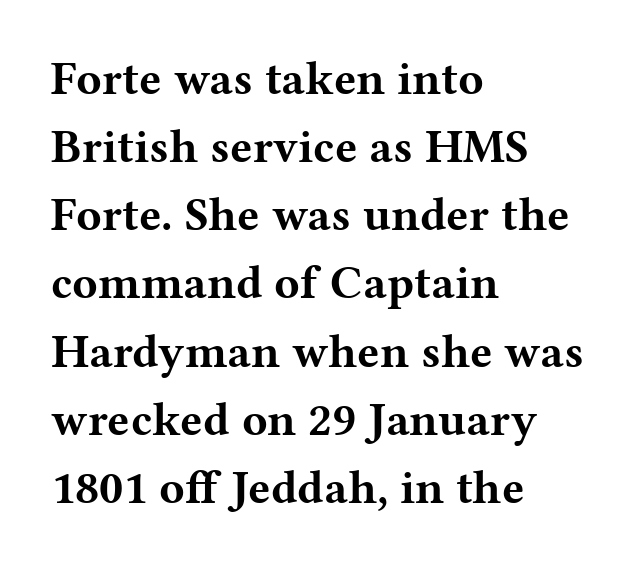
Q: Is the text bold? A: Yes.
Q: Is the text italic (slanted)? A: No, it is upright.
Q: Is the typeface a serif or a sans-serif typeface? A: Serif.
Q: Is the text underlined? A: No.
Q: How is the paragraph aligned? A: Left-aligned.
Q: Is the spacing between letters normal or unusually wide? A: Normal.
Q: Is the spacing between lines tight, normal or loose? A: Normal.
Q: Width (condensed, normal, or wide)? A: Wide.
Q: Stroke contrast? A: Medium.
Q: x-height? A: Medium.
Q: Monospaced? A: No.
